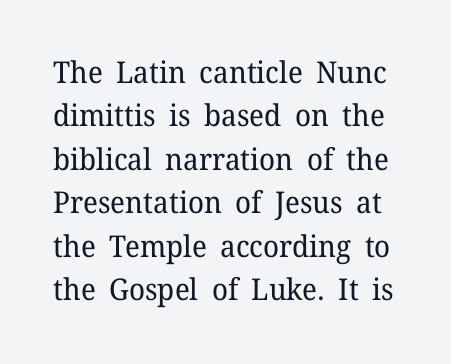
The image shows 30 px regular-weight serif type, upright; set normal line spacing (1.45x), normal letter spacing, not underlined; low stroke contrast and a medium x-height.
